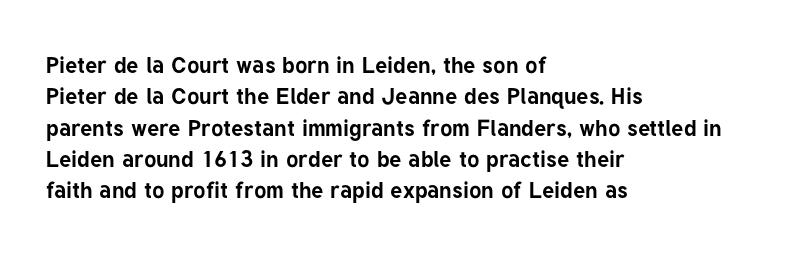
Q: Is the text bold? A: Yes.
Q: Is the text italic (slanted)? A: No, it is upright.
Q: Is the text underlined? A: No.
Q: How is the paragraph aligned? A: Left-aligned.
Q: Is the spacing between letters normal or unusually wide? A: Normal.
Q: Is the spacing between lines tight, normal or loose? A: Normal.
